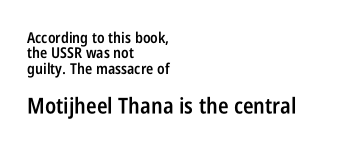
The image shows 22 px text type, upright; set left-aligned, tight line spacing (1.03x), normal letter spacing, not underlined; the second (bottom) block is 1.47x larger.
